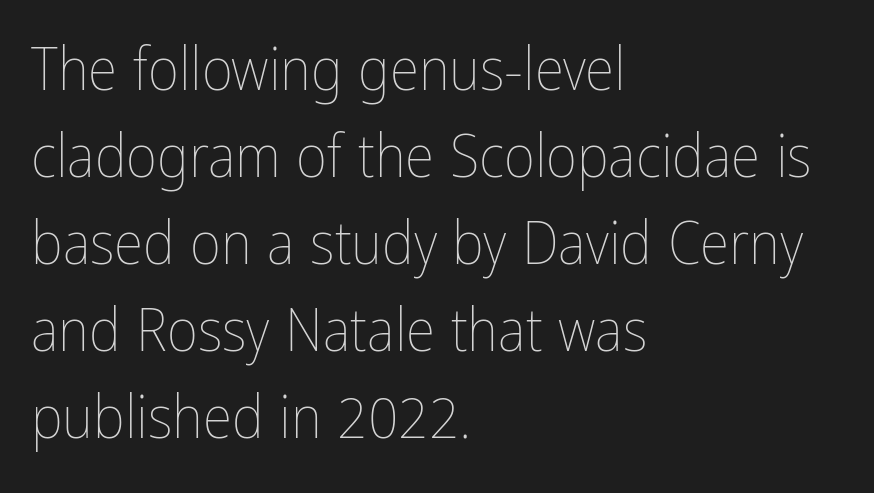
{"italic": "no", "bold": "no", "weight": "thin", "width": "condensed", "stroke_contrast": "low", "x_height": "medium", "monospaced": "no", "underline": "no", "align": "left", "line_spacing": "normal", "line_spacing_ratio": 1.45, "letter_spacing": "normal", "letter_spacing_em": 0.0, "glyph_px": 60}
